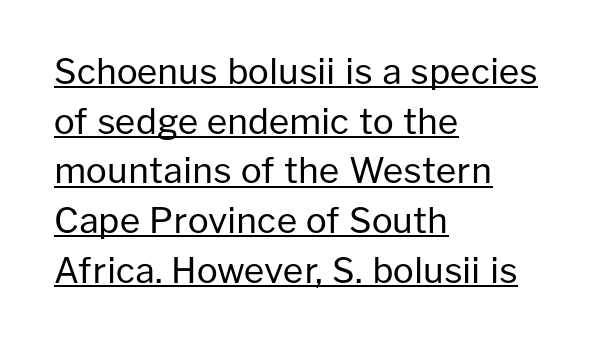
Nothing heavy about these letters — not bold at all. These lines are set flush left with a ragged right edge. A typesetter would call this zero additional tracking. A typographer would call this underscored text. In terms of leading, this rendering sits right in the middle.
